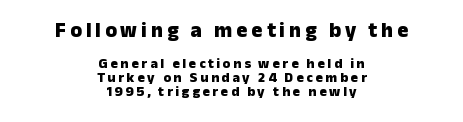
The image shows 21 px bold type, upright; set centered, tight line spacing (1.0x), not underlined; the first (top) block is 1.5x larger.
